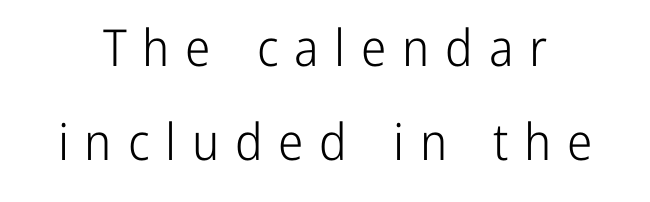
Students, note that the glyphs here are deliberately spaced far apart. The font is comparable to plain body text, perhaps lighter. Posture: vertical. Is this a sans? Yes — the strokes have no serifs.
